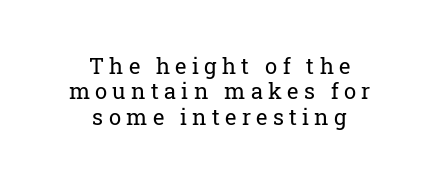
No word sits above an underline. The tracking reads as deliberately expanded to a designer's eye. No italicization has been applied; the sample stays upright. On a weight scale, this lands at 450 or below. Vertical spacing — tight. The paragraph has two soft edges and a firm central axis.
